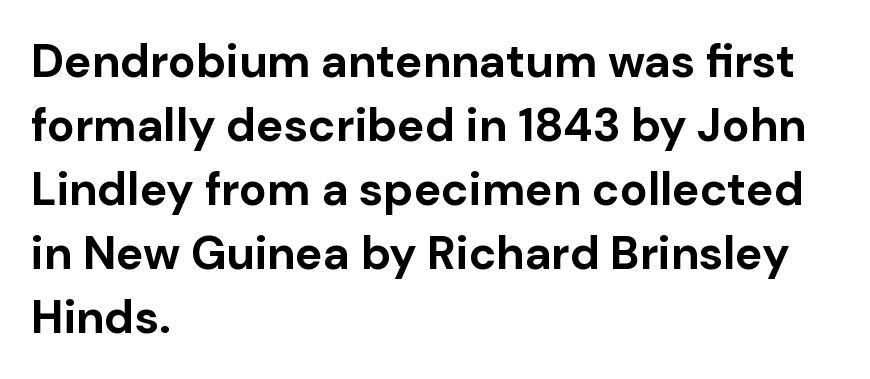
Q: Is the text bold? A: Yes.
Q: Is the text italic (slanted)? A: No, it is upright.
Q: Is the typeface a serif or a sans-serif typeface? A: Sans-serif.
Q: Is the text underlined? A: No.
Q: How is the paragraph aligned? A: Left-aligned.
Q: Is the spacing between letters normal or unusually wide? A: Normal.
Q: Is the spacing between lines tight, normal or loose? A: Normal.
Q: Width (condensed, normal, or wide)? A: Normal.
Q: Stroke contrast? A: Low.
Q: x-height? A: Medium.
Q: Monospaced? A: No.
